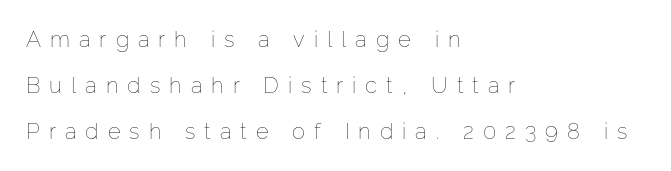
The rendering inserts visible extra space after every character. Ordinary non-slanted type is in use. Only glyphs here, with clear space below each row. How would I describe the line gaps? Wide and relaxed.
